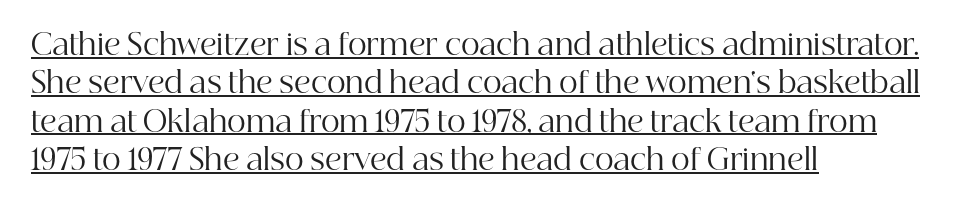
{"serif": "yes", "italic": "no", "bold": "no", "weight": "regular", "width": "normal", "stroke_contrast": "high", "x_height": "medium", "monospaced": "no", "underline": "yes", "align": "left", "line_spacing": "normal", "line_spacing_ratio": 1.32, "letter_spacing": "normal", "letter_spacing_em": 0.0, "glyph_px": 29}
